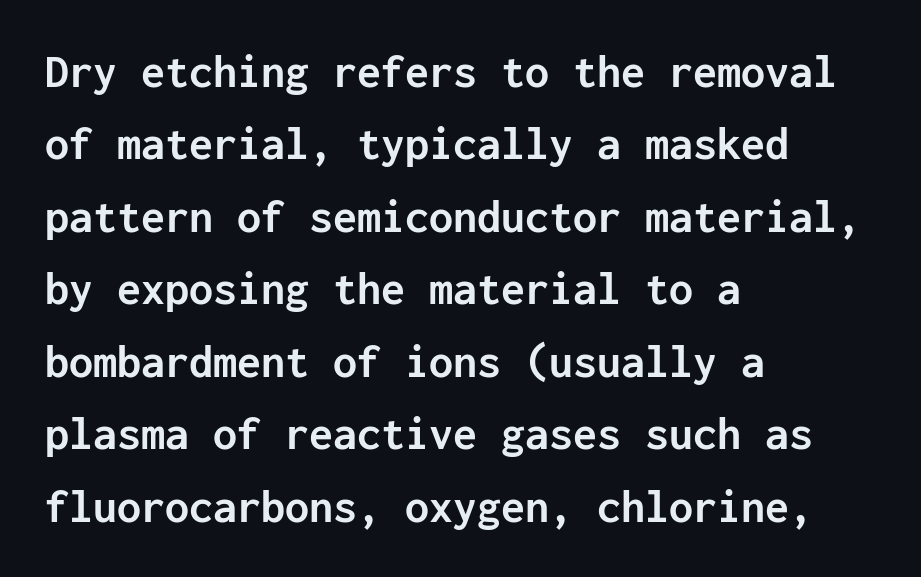
There is no visible air inserted between adjacent glyphs. A full-strength bold gives these letters their thick strokes. Short and long lines alike share a common starting point at left. A clean baseline with only descenders dipping below it. The passage shown stacks its lines at a standard gap. This is roman type, the default non-slanted kind.
